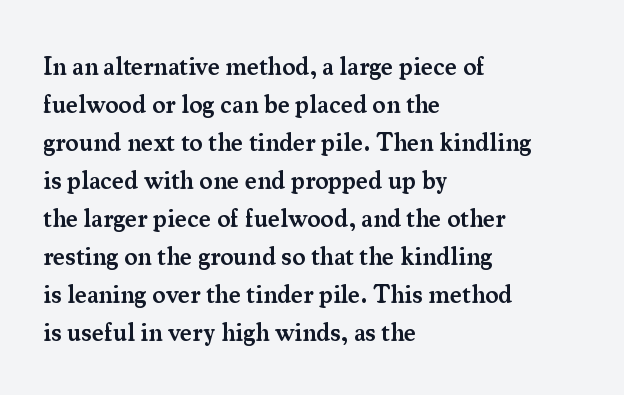
{"italic": "no", "bold": "semi", "underline": "no", "align": "left", "line_spacing": "normal", "line_spacing_ratio": 1.52, "letter_spacing": "normal", "letter_spacing_em": 0.0, "glyph_px": 25}
